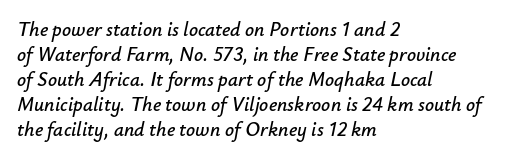
Q: Is the text italic (slanted)? A: Yes, it leans right by about 12 degrees.
Q: Is the text underlined? A: No.
Q: How is the paragraph aligned? A: Left-aligned.
Q: Is the spacing between letters normal or unusually wide? A: Normal.
Q: Is the spacing between lines tight, normal or loose? A: Normal.
